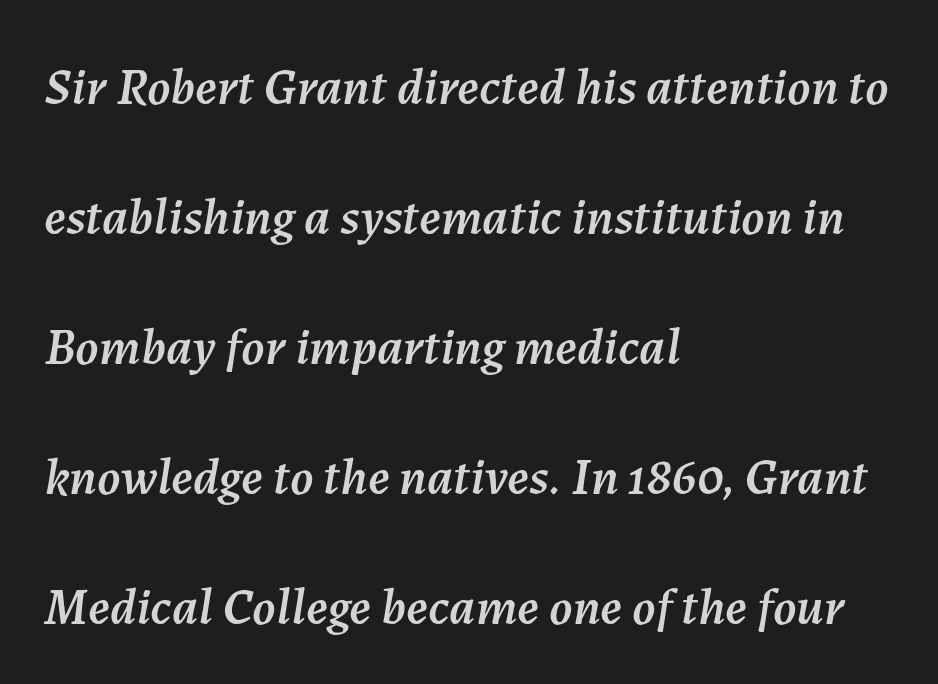
Q: Is the text italic (slanted)? A: Yes, it leans right by about 7 degrees.
Q: Is the text underlined? A: No.
Q: How is the paragraph aligned? A: Left-aligned.
Q: Is the spacing between letters normal or unusually wide? A: Normal.
Q: Is the spacing between lines tight, normal or loose? A: Loose.
Q: Width (condensed, normal, or wide)? A: Normal.
Q: Stroke contrast? A: Medium.
Q: x-height? A: Medium.
Q: Monospaced? A: No.
